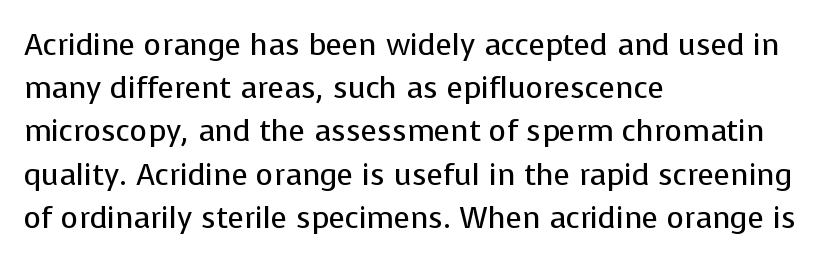
Q: Is the text bold? A: No.
Q: Is the text italic (slanted)? A: No, it is upright.
Q: Is the typeface a serif or a sans-serif typeface? A: Sans-serif.
Q: Is the text underlined? A: No.
Q: How is the paragraph aligned? A: Left-aligned.
Q: Is the spacing between letters normal or unusually wide? A: Normal.
Q: Is the spacing between lines tight, normal or loose? A: Normal.
Q: Width (condensed, normal, or wide)? A: Normal.
Q: Stroke contrast? A: Low.
Q: x-height? A: Medium.
Q: Monospaced? A: No.
